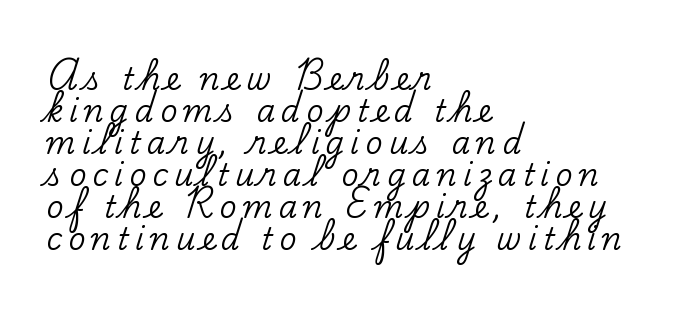
The image shows 30 px serif type; set left-aligned, tight line spacing (1.07x), unusually wide letter spacing (+0.2 em), not underlined; low stroke contrast and a small x-height.
